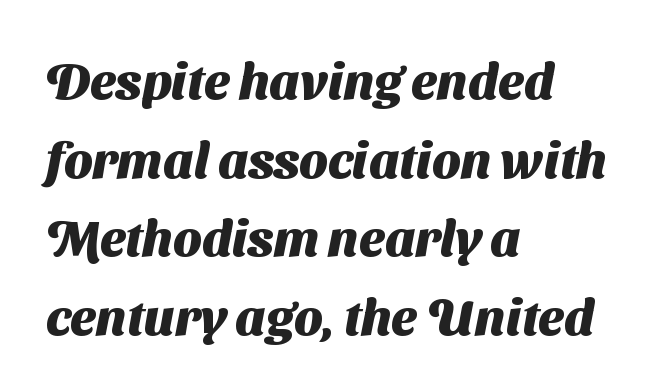
{"serif": "no", "bold": "yes", "weight": "heavy", "width": "normal", "stroke_contrast": "medium", "x_height": "medium", "monospaced": "no", "underline": "no", "align": "left", "line_spacing": "normal", "line_spacing_ratio": 1.54, "letter_spacing": "normal", "letter_spacing_em": 0.0, "glyph_px": 51}
